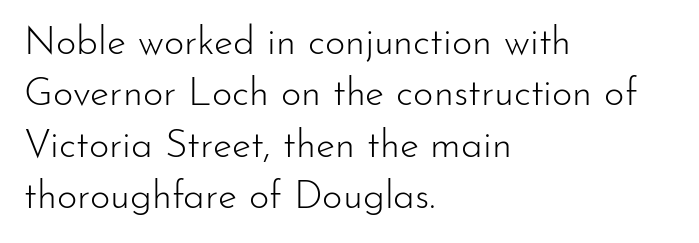
The image shows 39 px light sans-serif type, upright; set left-aligned, normal line spacing (1.32x), normal letter spacing, not underlined; low stroke contrast and a small x-height.
